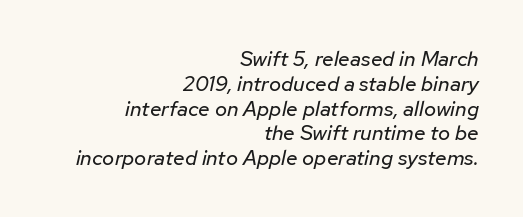
Characters are canted at an angle relative to the baseline's perpendicular. Compared with typical body copy, the letter spacing here is the same. Caption: multi-line text, flush right, ragged left. No extra ink here — the face is not bold. Lines of text with bare space underneath.
